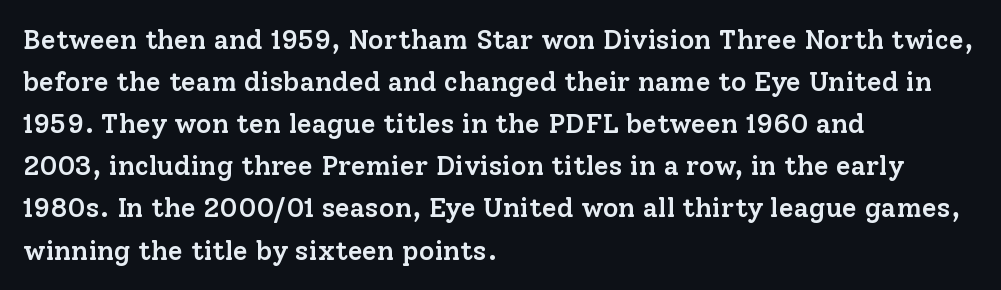
Q: Is the text bold? A: Semi-bold.
Q: Is the text italic (slanted)? A: No, it is upright.
Q: Is the text underlined? A: No.
Q: How is the paragraph aligned? A: Left-aligned.
Q: Is the spacing between letters normal or unusually wide? A: Normal.
Q: Is the spacing between lines tight, normal or loose? A: Normal.
